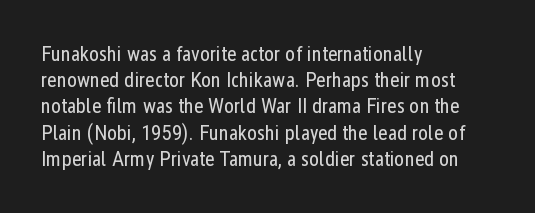
Q: Is the text bold? A: No.
Q: Is the text italic (slanted)? A: No, it is upright.
Q: Is the text underlined? A: No.
Q: How is the paragraph aligned? A: Left-aligned.
Q: Is the spacing between letters normal or unusually wide? A: Normal.
Q: Is the spacing between lines tight, normal or loose? A: Normal.
